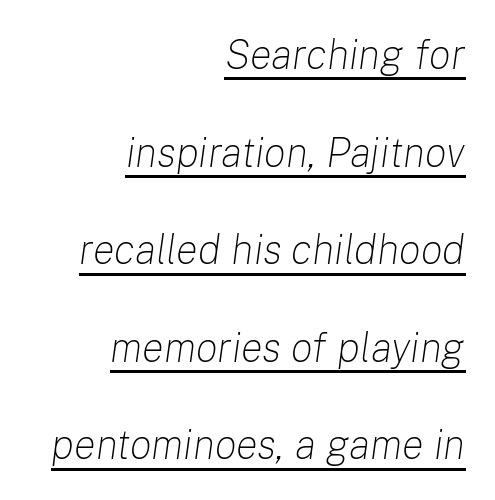
Q: Is the text bold? A: No.
Q: Is the text italic (slanted)? A: Yes, it leans right by about 8 degrees.
Q: Is the text underlined? A: Yes.
Q: How is the paragraph aligned? A: Right-aligned.
Q: Is the spacing between letters normal or unusually wide? A: Normal.
Q: Is the spacing between lines tight, normal or loose? A: Loose.
Q: Width (condensed, normal, or wide)? A: Normal.
Q: Stroke contrast? A: Low.
Q: x-height? A: Medium.
Q: Monospaced? A: No.
